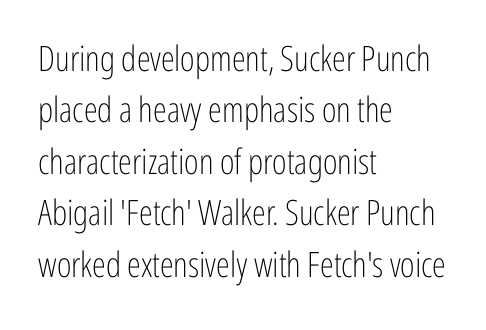
{"serif": "no", "italic": "no", "bold": "no", "weight": "light", "width": "condensed", "stroke_contrast": "low", "x_height": "medium", "monospaced": "no", "underline": "no", "align": "left", "line_spacing": "normal", "line_spacing_ratio": 1.47, "letter_spacing": "normal", "letter_spacing_em": 0.0, "glyph_px": 35}
